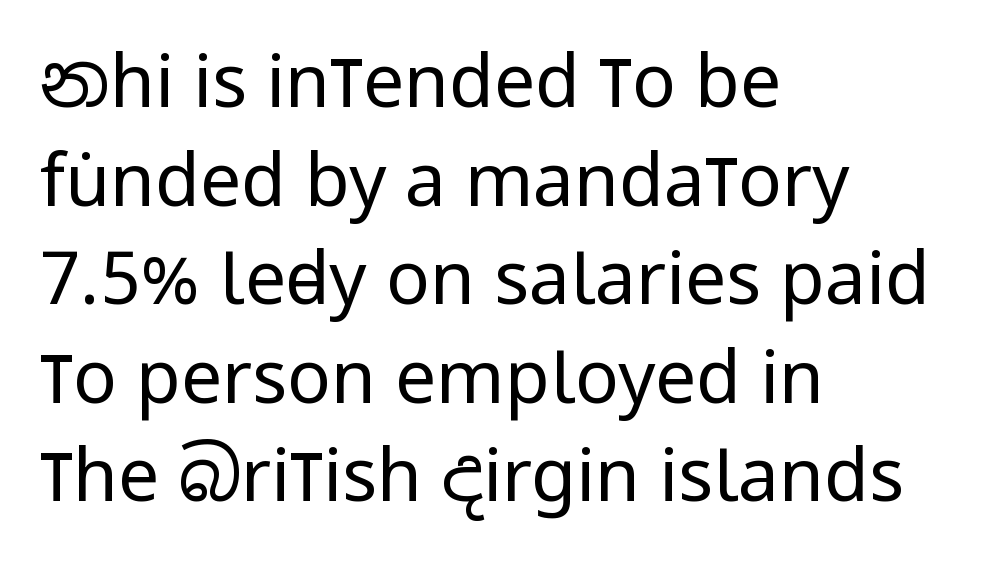
Q: Is the text bold? A: No.
Q: Is the text italic (slanted)? A: No, it is upright.
Q: Is the typeface a serif or a sans-serif typeface? A: Sans-serif.
Q: Is the text underlined? A: No.
Q: How is the paragraph aligned? A: Left-aligned.
Q: Is the spacing between letters normal or unusually wide? A: Normal.
Q: Is the spacing between lines tight, normal or loose? A: Normal.
Q: Width (condensed, normal, or wide)? A: Condensed.
Q: Stroke contrast? A: Low.
Q: x-height? A: Large.
Q: Monospaced? A: No.
